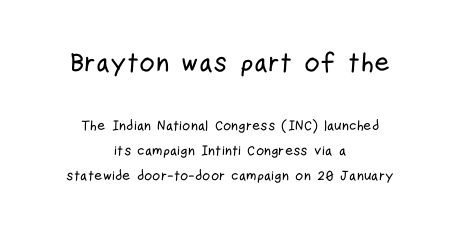
Q: Is the text italic (slanted)? A: No, it is upright.
Q: Is the text underlined? A: No.
Q: How is the paragraph aligned? A: Centered.
Q: Is the spacing between letters normal or unusually wide? A: Normal.
Q: Which block of text is set in a larger size, the first (top) or the second (bottom)? A: The first (top) one.
